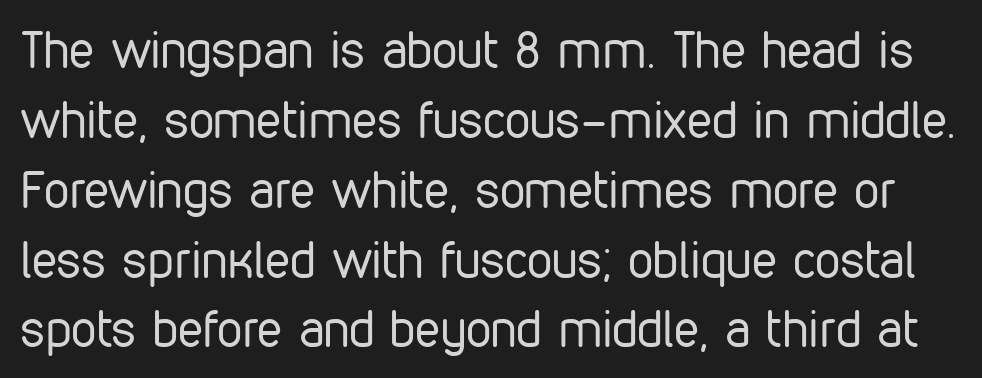
The image shows 51 px regular-weight, condensed sans-serif type, upright; set normal line spacing (1.37x), normal letter spacing, not underlined; low stroke contrast and a medium x-height.
